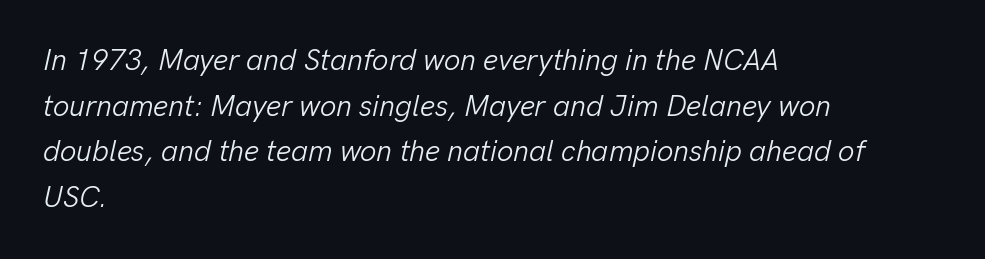
Casual observation: everything's shoved over to the left. The line texture is even and compact thanks to regular tracking. Weight class: somewhere from thin through regular. The passage shown is typed in a proportional face where columns would drift. Normally led — the rows are evenly, conventionally spaced.
